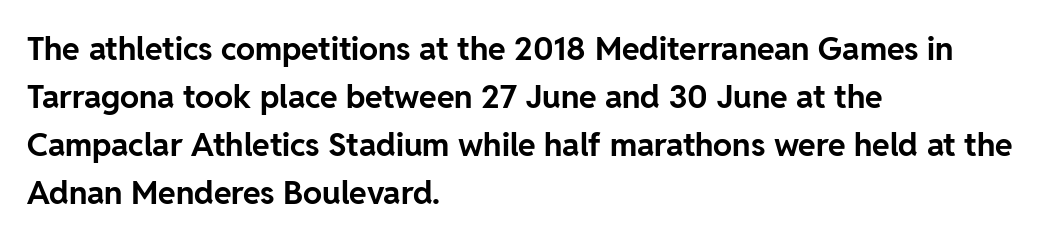
{"serif": "no", "italic": "no", "bold": "yes", "weight": "bold", "width": "normal", "stroke_contrast": "low", "x_height": "medium", "monospaced": "no", "underline": "no", "align": "left", "line_spacing": "normal", "line_spacing_ratio": 1.5, "letter_spacing": "normal", "letter_spacing_em": 0.0, "glyph_px": 32}
